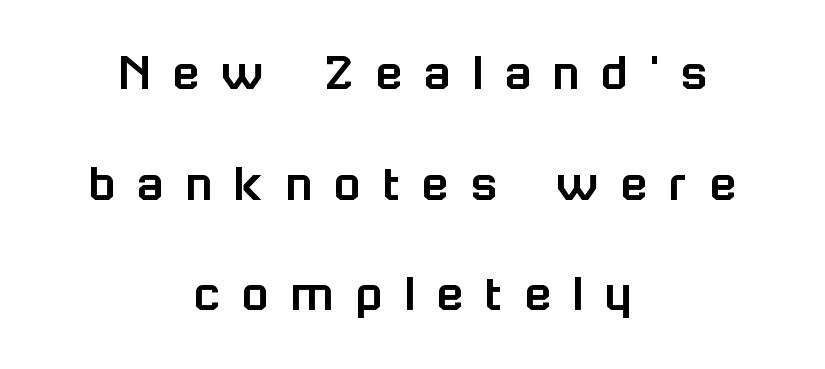
Q: Is the text italic (slanted)? A: No, it is upright.
Q: Is the typeface a serif or a sans-serif typeface? A: Sans-serif.
Q: Is the text underlined? A: No.
Q: How is the paragraph aligned? A: Centered.
Q: Is the spacing between letters normal or unusually wide? A: Unusually wide.
Q: Is the spacing between lines tight, normal or loose? A: Loose.
Q: Width (condensed, normal, or wide)? A: Normal.
Q: Stroke contrast? A: Low.
Q: x-height? A: Medium.
Q: Monospaced? A: No.
